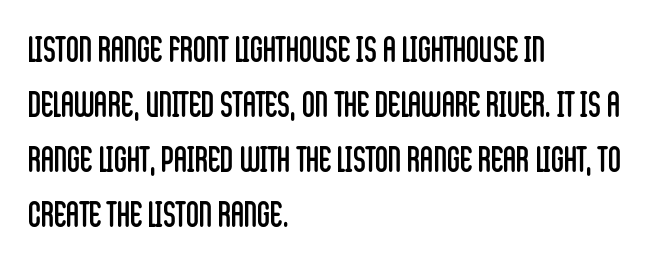
The line texture is even and compact thanks to regular tracking. The letters stand straight up with perfectly vertical stems. Lines of text with bare space underneath. The rag falls on the right side of this text block. Spacing verdict: proportional, widths tailored to each character. The passage shown is typeset with a sans-serif family.
